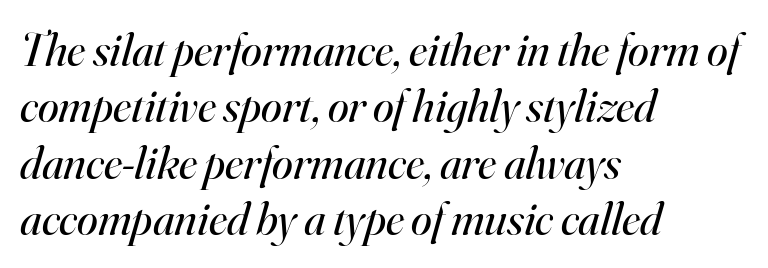
Q: Is the text bold? A: No.
Q: Is the text italic (slanted)? A: Yes, it leans right by about 16 degrees.
Q: Is the typeface a serif or a sans-serif typeface? A: Serif.
Q: Is the text underlined? A: No.
Q: How is the paragraph aligned? A: Left-aligned.
Q: Is the spacing between letters normal or unusually wide? A: Normal.
Q: Width (condensed, normal, or wide)? A: Normal.
Q: Stroke contrast? A: High.
Q: x-height? A: Small.
Q: Monospaced? A: No.
